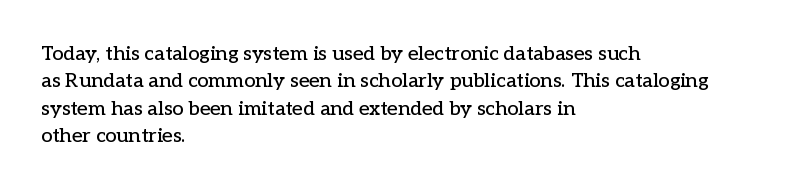
{"italic": "no", "underline": "no", "align": "left", "line_spacing": "normal", "line_spacing_ratio": 1.37, "letter_spacing": "normal", "letter_spacing_em": 0.0, "glyph_px": 20}
